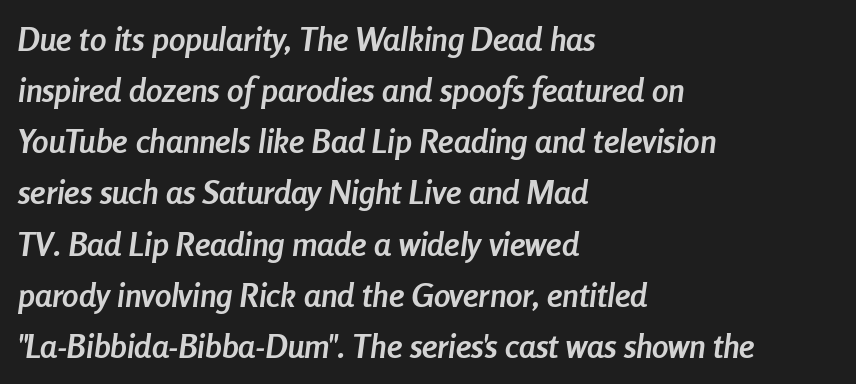
The ragged edge is on the right, which tells us the setting is flush left. Spacing between characters is what you'd get straight out of the box. These lines are rendered in a variable-pitch font. Descender tails drop into unmarked territory.
